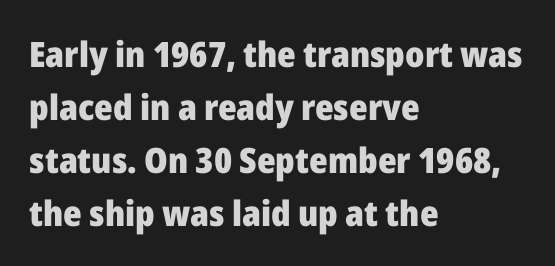
What's the leading like? Ordinary, nothing unusual. Posture: vertical. Only glyphs here, with clear space below each row. Is this a fixed-width face? No — the glyphs have proportional, varying widths. Compared with typical body copy, the letter spacing here is the same.
